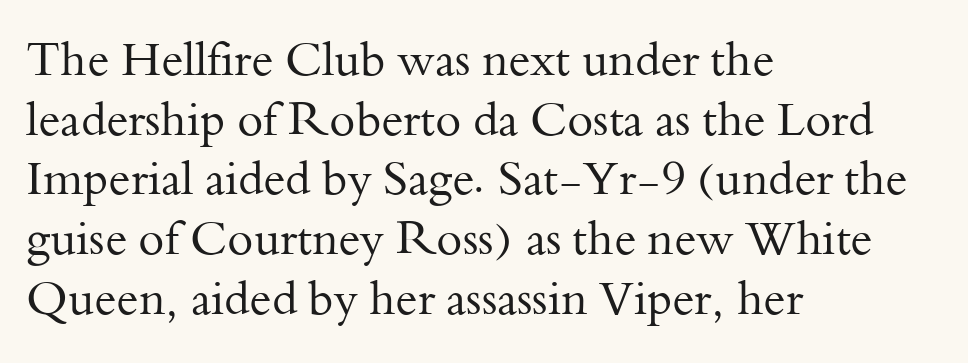
Yep, those are serifs on the letters. Quick note: not italic, upright. These glyphs show unthickened strokes, regular width or finer. One glance says typical: line gaps are just what's usual.
